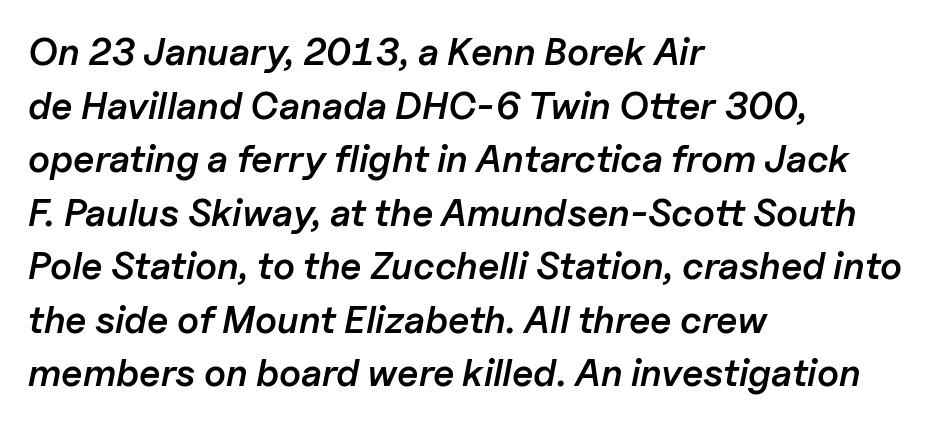
Q: Is the text bold? A: Semi-bold.
Q: Is the text italic (slanted)? A: Yes, it leans right by about 11 degrees.
Q: Is the text underlined? A: No.
Q: How is the paragraph aligned? A: Left-aligned.
Q: Is the spacing between letters normal or unusually wide? A: Normal.
Q: Is the spacing between lines tight, normal or loose? A: Normal.
Q: Width (condensed, normal, or wide)? A: Normal.
Q: Stroke contrast? A: Low.
Q: x-height? A: Medium.
Q: Monospaced? A: No.
